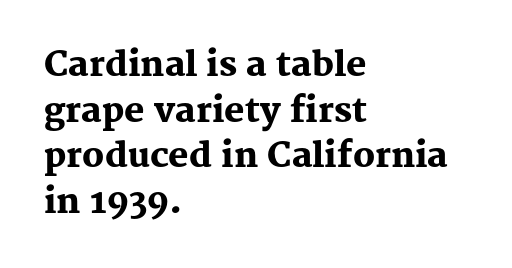
The image shows 34 px heavy serif type, upright; set left-aligned, normal line spacing (1.34x), normal letter spacing, not underlined; medium stroke contrast and a medium x-height.
